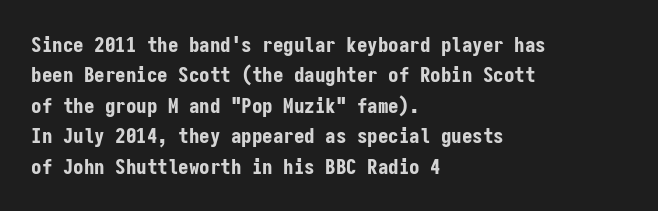
The image shows 21 px bold type, upright; set left-aligned, normal line spacing (1.45x), normal letter spacing, not underlined.
